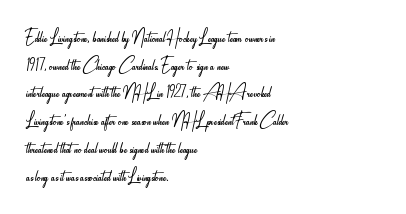
The image shows 22 px text type; set left-aligned, normal line spacing (1.26x), normal letter spacing, not underlined.
